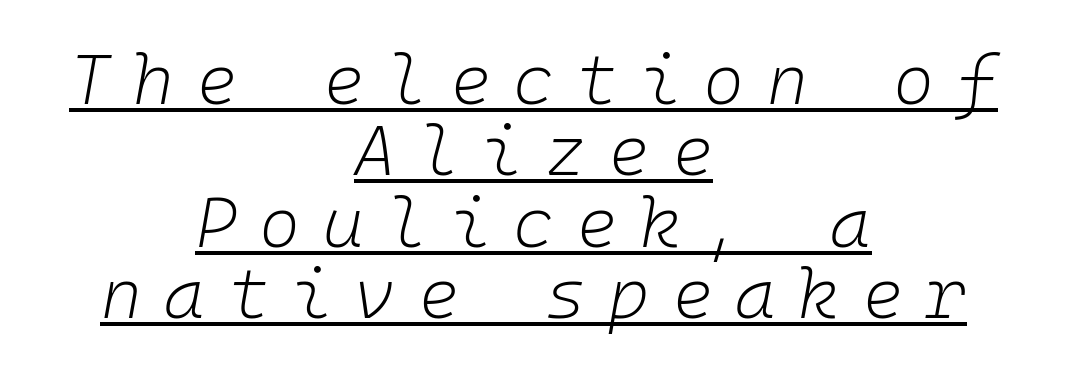
Q: Is the text bold? A: No.
Q: Is the text italic (slanted)? A: Yes, it leans right by about 10 degrees.
Q: Is the text underlined? A: Yes.
Q: How is the paragraph aligned? A: Centered.
Q: Is the spacing between letters normal or unusually wide? A: Unusually wide.
Q: Is the spacing between lines tight, normal or loose? A: Tight.
Q: Width (condensed, normal, or wide)? A: Normal.
Q: Stroke contrast? A: Low.
Q: x-height? A: Medium.
Q: Monospaced? A: Yes.
